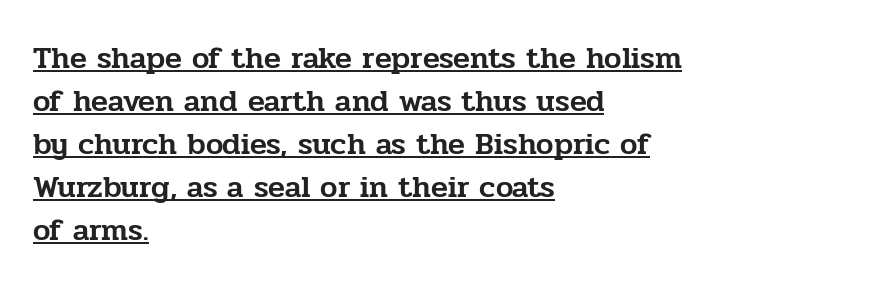
Think of a printed novel: that variable character pitch is what you see here. What stands out about the letter spacing? Nothing — it is the standard amount. These characters rest on top of a visible drawn line. Quick note: not italic, upright. Old-style or modern, the face here clearly has serifs. Students, observe: this is what conventionally led text looks like.
